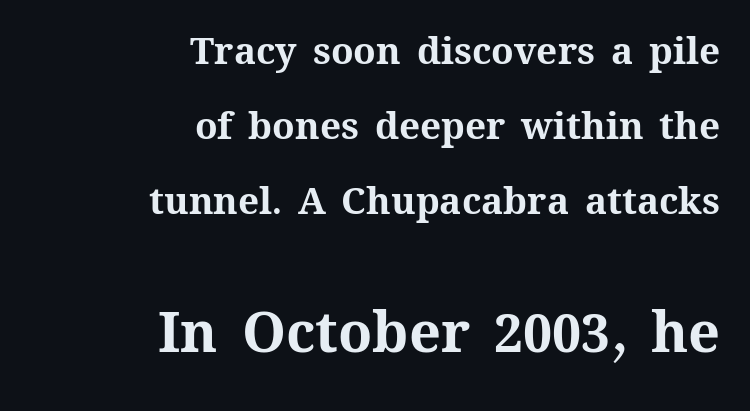
{"italic": "no", "bold": "yes", "weight": "bold", "width": "normal", "stroke_contrast": "medium", "x_height": "medium", "monospaced": "no", "underline": "no", "align": "right", "line_spacing": "loose", "line_spacing_ratio": 2.03, "letter_spacing": "normal", "letter_spacing_em": 0.0, "larger_block": "second", "size_ratio": 1.51, "glyph_px": 56}
